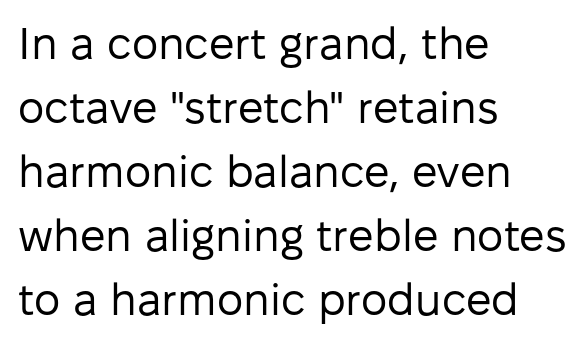
Q: Is the text bold? A: No.
Q: Is the text italic (slanted)? A: No, it is upright.
Q: Is the typeface a serif or a sans-serif typeface? A: Sans-serif.
Q: Is the text underlined? A: No.
Q: How is the paragraph aligned? A: Left-aligned.
Q: Is the spacing between letters normal or unusually wide? A: Normal.
Q: Is the spacing between lines tight, normal or loose? A: Normal.
Q: Width (condensed, normal, or wide)? A: Normal.
Q: Stroke contrast? A: Low.
Q: x-height? A: Medium.
Q: Monospaced? A: No.
